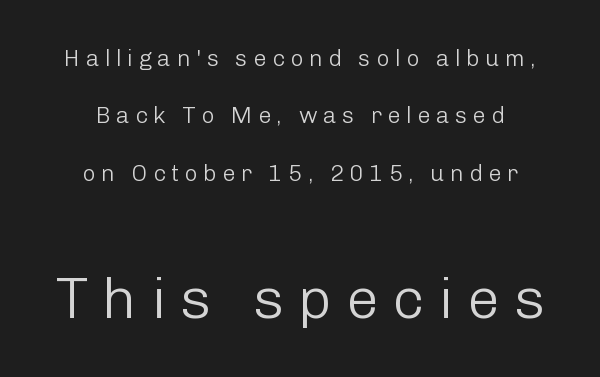
The type sits square on the baseline with zero lean. The face looks like a standard text weight, possibly lighter. Loosely led — the rows are spread out. Is this a fixed-width face? No — the glyphs have proportional, varying widths.
